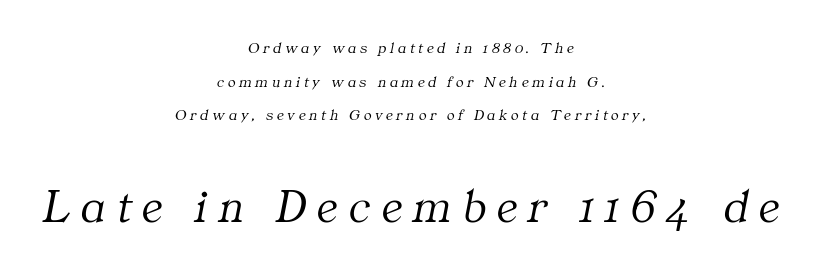
Proportional: the letters do not fall into vertical columns. The rendering positions every line midway between the sides. No word sits above an underline. Old-style or modern, the face here clearly has serifs. In terms of posture, this sample is oblique.
